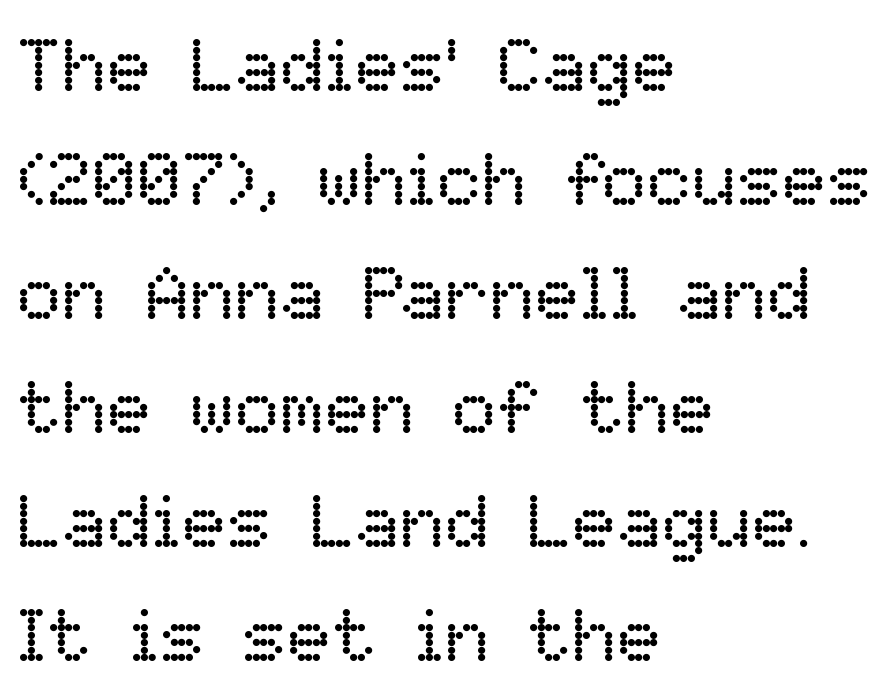
The image shows 75 px regular-weight type, upright; set left-aligned, normal line spacing (1.52x), normal letter spacing, not underlined; low stroke contrast and a medium x-height.
